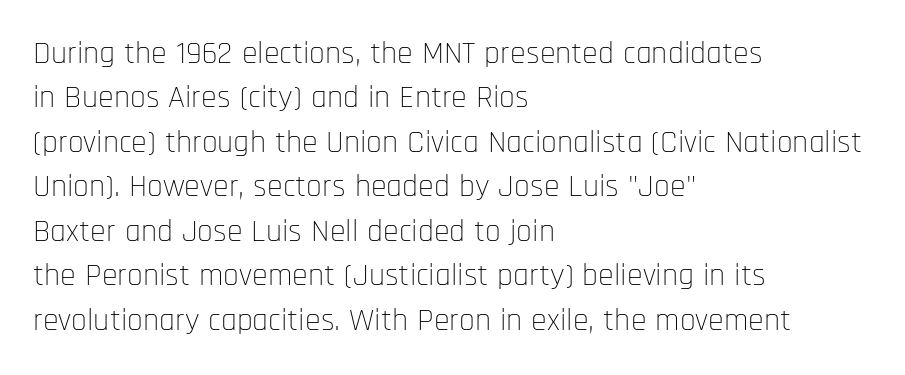
Q: Is the text bold? A: No.
Q: Is the text italic (slanted)? A: No, it is upright.
Q: Is the typeface a serif or a sans-serif typeface? A: Sans-serif.
Q: Is the text underlined? A: No.
Q: How is the paragraph aligned? A: Left-aligned.
Q: Is the spacing between letters normal or unusually wide? A: Normal.
Q: Is the spacing between lines tight, normal or loose? A: Normal.
Q: Width (condensed, normal, or wide)? A: Condensed.
Q: Stroke contrast? A: Low.
Q: x-height? A: Large.
Q: Monospaced? A: No.
